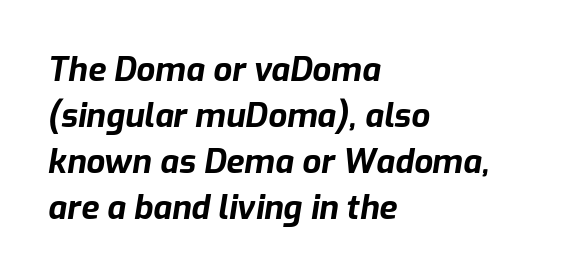
{"italic": "yes", "lean": "right", "slant_degrees": 9, "bold": "yes", "weight": "bold", "width": "normal", "stroke_contrast": "low", "x_height": "medium", "monospaced": "no", "underline": "no", "align": "left", "line_spacing": "normal", "line_spacing_ratio": 1.39, "letter_spacing": "normal", "letter_spacing_em": 0.0, "glyph_px": 33}
